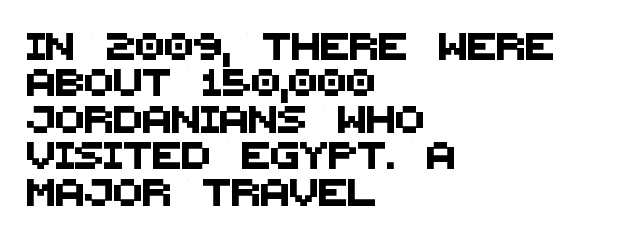
The text block is weighted toward the left margin, trailing off unevenly rightward. Short note: letters normally spaced. Only glyphs here, with clear space below each row. Summary of vertical rhythm: regular, with standard interline spacing.
